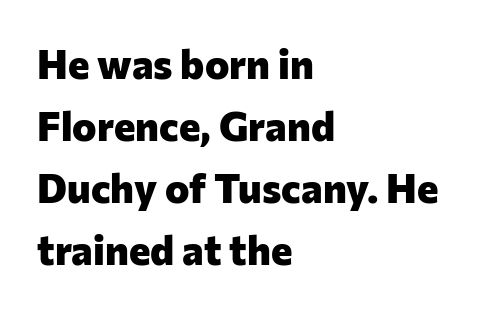
Q: Is the text bold? A: Yes.
Q: Is the text italic (slanted)? A: No, it is upright.
Q: Is the typeface a serif or a sans-serif typeface? A: Sans-serif.
Q: Is the text underlined? A: No.
Q: How is the paragraph aligned? A: Left-aligned.
Q: Is the spacing between letters normal or unusually wide? A: Normal.
Q: Is the spacing between lines tight, normal or loose? A: Normal.
Q: Width (condensed, normal, or wide)? A: Normal.
Q: Stroke contrast? A: Low.
Q: x-height? A: Medium.
Q: Monospaced? A: No.
